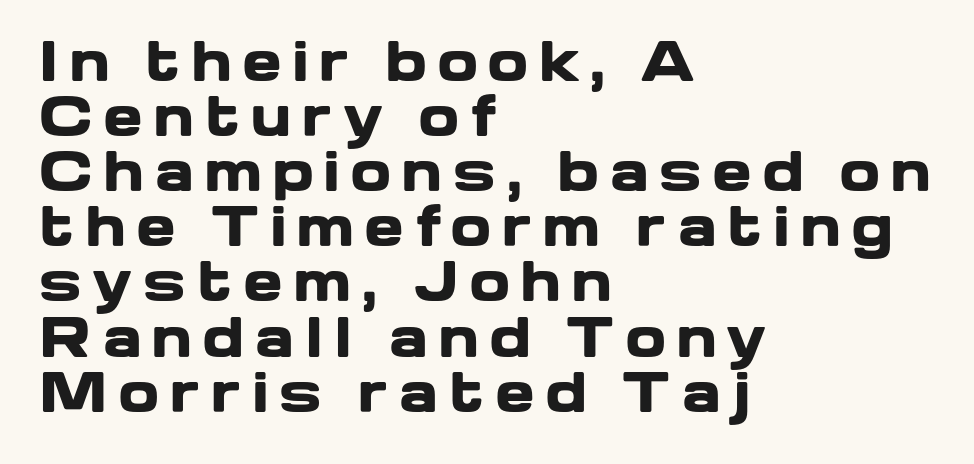
{"serif": "no", "italic": "no", "bold": "yes", "weight": "heavy", "width": "wide", "stroke_contrast": "low", "x_height": "medium", "monospaced": "no", "underline": "no", "align": "left", "line_spacing": "tight", "line_spacing_ratio": 1.04, "glyph_px": 53}
